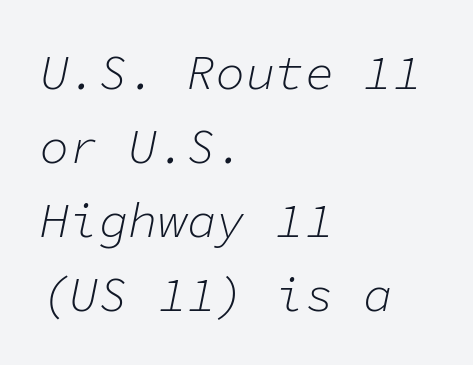
Default kerning and tracking; the words read as compact shapes. Characters are canted at an angle relative to the baseline's perpendicular. These lines are set flush left with a ragged right edge. The space beneath each line is pristine and unruled. Does the leading feel generous? No, just average. Summary of weight: not heavy and not bold.
